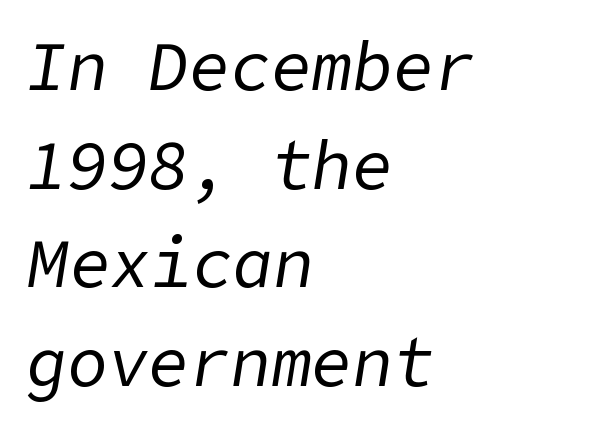
The zone under the glyphs is completely vacant. Each word holds together tightly as a unit, with standard inter-letter gaps. Style check: oblique. Layout note: lines flush left. Weight: regular or lighter. One glance says typical: line gaps are just what's usual.
